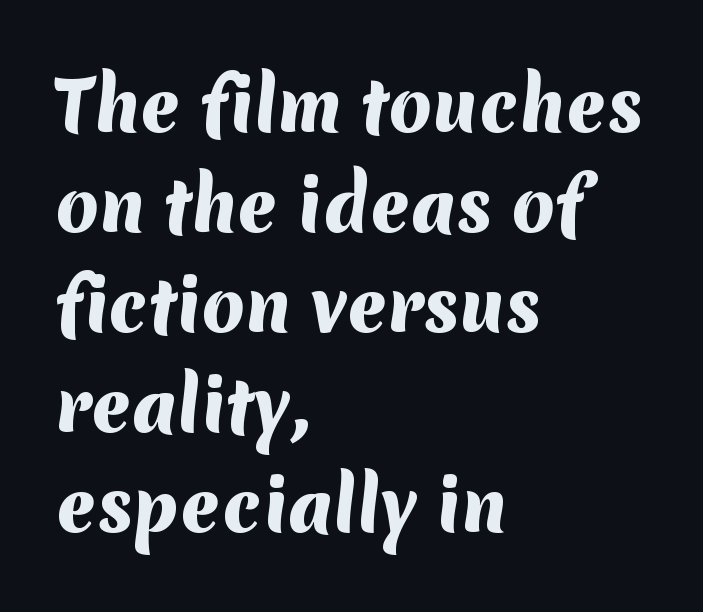
Stroke thickness is high; the sample reads as a true bold. The paragraph has a hard left edge and a soft right edge. Examine the stroke ends and you'll find no serifs. The foot of each line stays bare and open.
